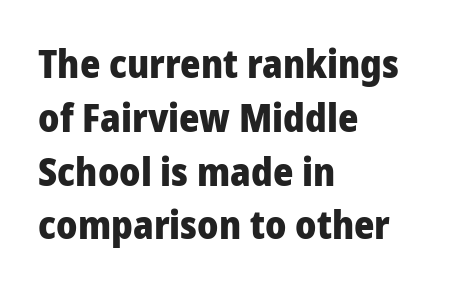
{"serif": "no", "italic": "no", "bold": "yes", "weight": "heavy", "width": "condensed", "stroke_contrast": "low", "x_height": "large", "monospaced": "no", "underline": "no", "align": "left", "line_spacing": "normal", "line_spacing_ratio": 1.38, "letter_spacing": "normal", "letter_spacing_em": 0.0, "glyph_px": 39}
